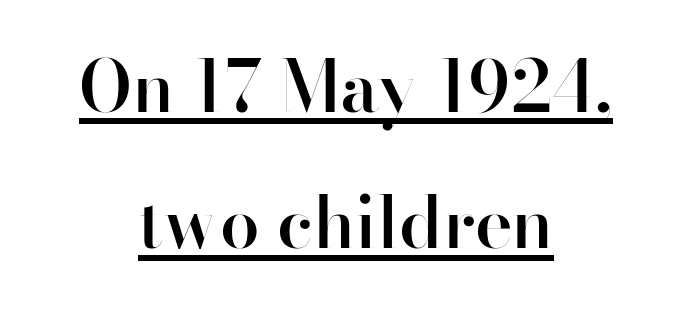
The image shows 71 px semibold sans-serif type, upright; set centered, loose line spacing (1.92x), normal letter spacing, underlined; high stroke contrast and a small x-height.
